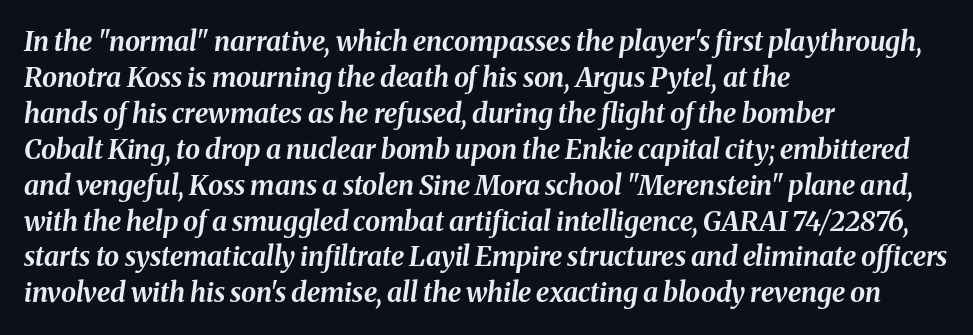
{"italic": "yes", "lean": "right", "slant_degrees": 8, "bold": "yes", "underline": "no", "align": "left", "line_spacing": "normal", "line_spacing_ratio": 1.33, "letter_spacing": "normal", "letter_spacing_em": 0.0, "glyph_px": 27}
